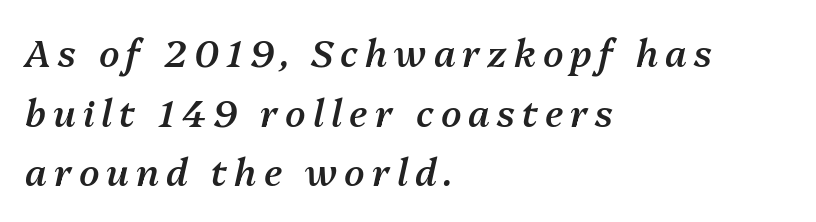
Q: Is the text bold? A: Semi-bold.
Q: Is the text italic (slanted)? A: Yes, it leans right by about 13 degrees.
Q: Is the text underlined? A: No.
Q: How is the paragraph aligned? A: Left-aligned.
Q: Is the spacing between lines tight, normal or loose? A: Normal.
Q: Width (condensed, normal, or wide)? A: Normal.
Q: Stroke contrast? A: Medium.
Q: x-height? A: Medium.
Q: Monospaced? A: No.
